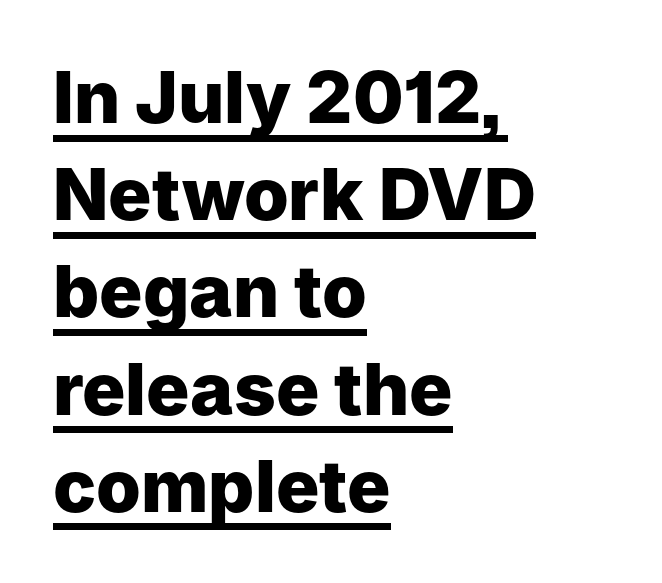
The image shows 72 px heavy sans-serif type, upright; set left-aligned, normal line spacing (1.35x), normal letter spacing, underlined; low stroke contrast and a medium x-height.
